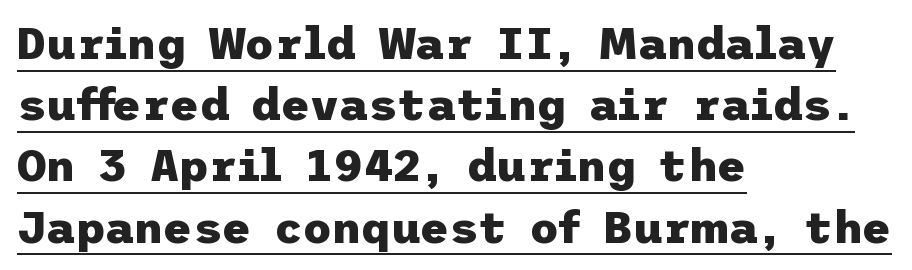
The image shows 45 px heavy sans-serif type, upright; set left-aligned, normal line spacing (1.36x), normal letter spacing, underlined; low stroke contrast and a medium x-height.
